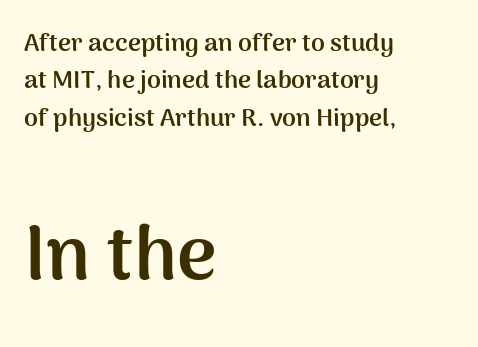
Q: Is the text bold? A: Yes.
Q: Is the text italic (slanted)? A: No, it is upright.
Q: Is the typeface a serif or a sans-serif typeface? A: Sans-serif.
Q: Is the text underlined? A: No.
Q: How is the paragraph aligned? A: Left-aligned.
Q: Is the spacing between letters normal or unusually wide? A: Normal.
Q: Is the spacing between lines tight, normal or loose? A: Normal.
Q: Which block of text is set in a larger size, the first (top) or the second (bottom)? A: The second (bottom) one.
Q: Width (condensed, normal, or wide)? A: Normal.
Q: Stroke contrast? A: Medium.
Q: x-height? A: Medium.
Q: Monospaced? A: No.
